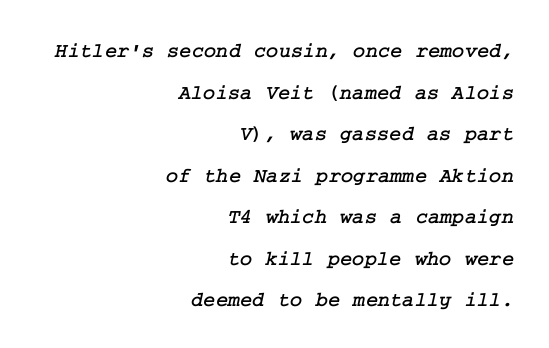
Q: Is the text underlined? A: No.
Q: How is the paragraph aligned? A: Right-aligned.
Q: Is the spacing between letters normal or unusually wide? A: Normal.
Q: Is the spacing between lines tight, normal or loose? A: Loose.
